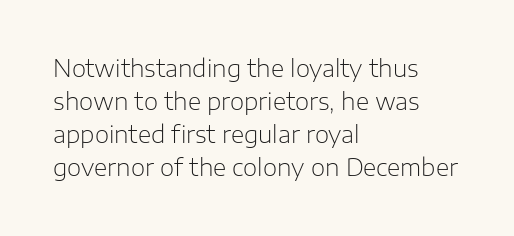
Q: Is the text bold? A: No.
Q: Is the text italic (slanted)? A: No, it is upright.
Q: Is the text underlined? A: No.
Q: How is the paragraph aligned? A: Left-aligned.
Q: Is the spacing between letters normal or unusually wide? A: Normal.
Q: Is the spacing between lines tight, normal or loose? A: Normal.
